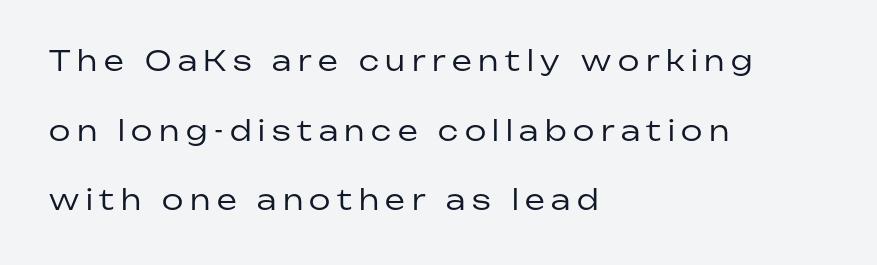
Look at the tracking — it's clearly loosened, letters drifting apart. These lines were composed using upright roman letters. Proportional: the letters do not fall into vertical columns. Nope, no serifs anywhere on these letters. The characters are drawn with everyday or finer stroke widths.
